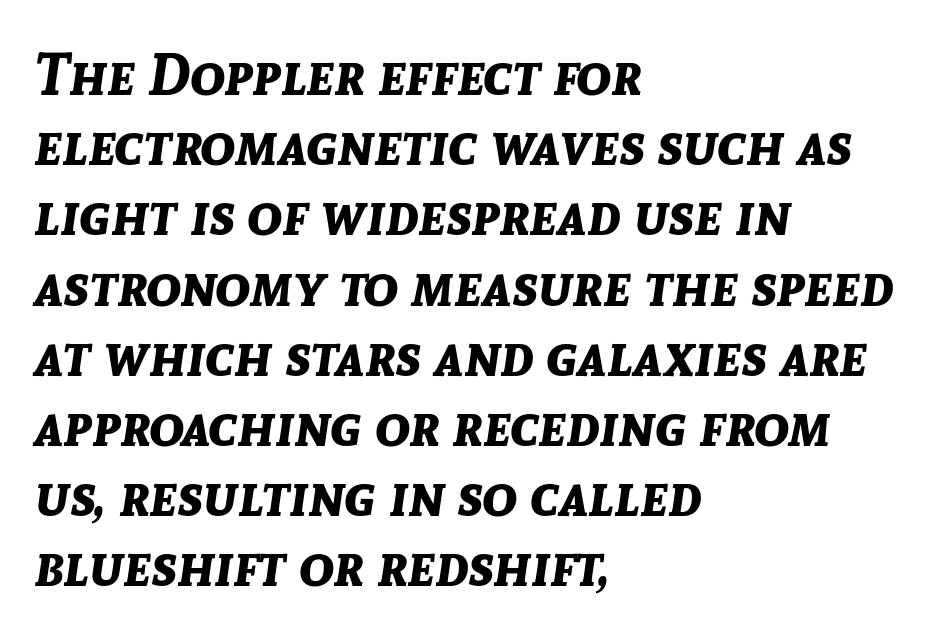
The image shows 58 px bold type, italic (leaning right); set left-aligned, line spacing 1.21x, normal letter spacing, not underlined; low stroke contrast and a medium x-height.
